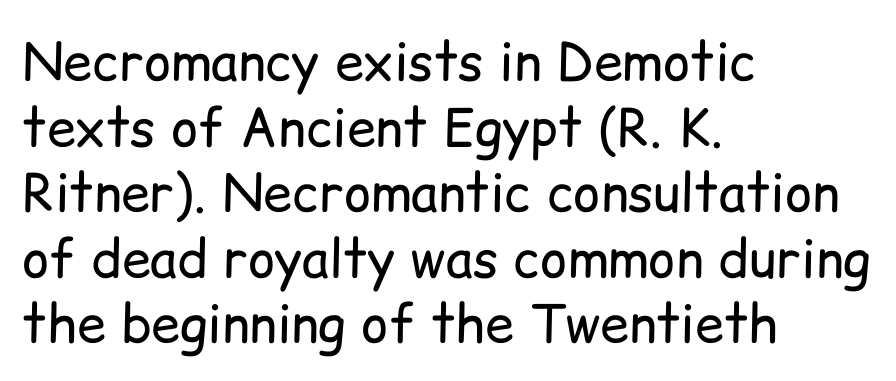
Q: Is the text bold? A: No.
Q: Is the text italic (slanted)? A: No, it is upright.
Q: Is the typeface a serif or a sans-serif typeface? A: Sans-serif.
Q: Is the text underlined? A: No.
Q: How is the paragraph aligned? A: Left-aligned.
Q: Is the spacing between letters normal or unusually wide? A: Normal.
Q: Is the spacing between lines tight, normal or loose? A: Normal.
Q: Width (condensed, normal, or wide)? A: Normal.
Q: Stroke contrast? A: Low.
Q: x-height? A: Medium.
Q: Monospaced? A: No.
